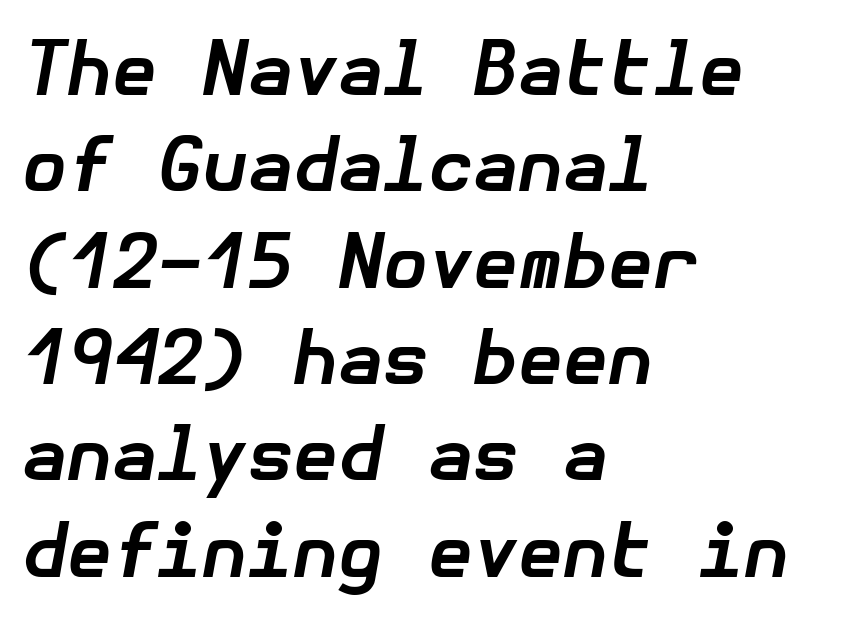
The glyphs look as if they've been sheared to an angle. The face used here is rendered with its standard letterfit. Compared with an ordinary text face, these strokes are far heavier — a full bold. The typesetter chose a ragged-right arrangement here. Plain, unruled lines of type. The space between consecutive lines is moderate.
